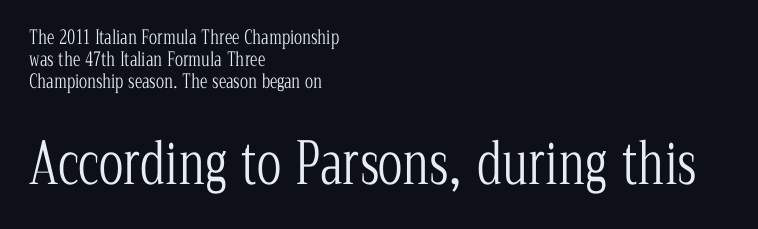
Q: Is the text bold? A: No.
Q: Is the text italic (slanted)? A: No, it is upright.
Q: Is the typeface a serif or a sans-serif typeface? A: Serif.
Q: Is the text underlined? A: No.
Q: How is the paragraph aligned? A: Left-aligned.
Q: Is the spacing between letters normal or unusually wide? A: Normal.
Q: Which block of text is set in a larger size, the first (top) or the second (bottom)? A: The second (bottom) one.
Q: Width (condensed, normal, or wide)? A: Condensed.
Q: Stroke contrast? A: Low.
Q: x-height? A: Medium.
Q: Monospaced? A: No.
